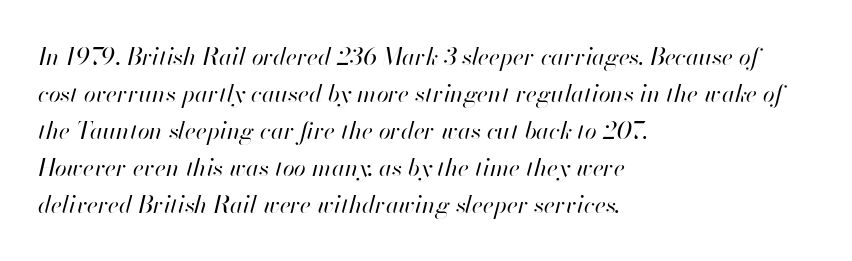
Q: Is the text bold? A: No.
Q: Is the text italic (slanted)? A: Yes, it leans right by about 13 degrees.
Q: Is the text underlined? A: No.
Q: How is the paragraph aligned? A: Left-aligned.
Q: Is the spacing between letters normal or unusually wide? A: Normal.
Q: Is the spacing between lines tight, normal or loose? A: Normal.
